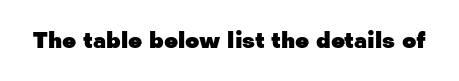
{"italic": "no", "bold": "yes", "underline": "no", "letter_spacing": "normal", "letter_spacing_em": 0.0, "glyph_px": 22}
